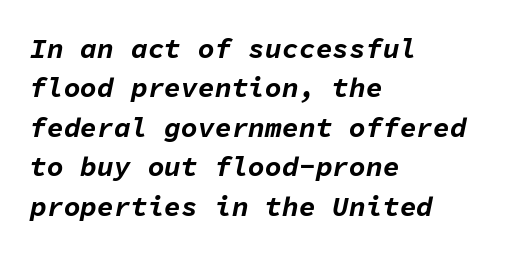
Only glyphs here, with clear space below each row. Tracking here is standard; glyphs follow each other at the usual distance. Notice how the passage keeps a crisp vertical edge on the left only. Horizontal bands of white between lines are of average thickness. These words are printed bold, with thick strokes throughout.
